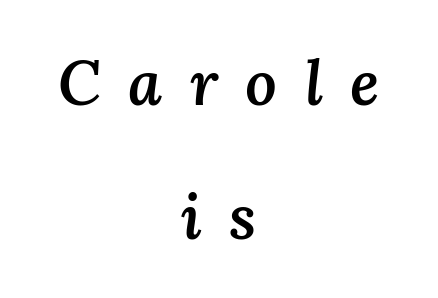
Q: Is the text bold? A: Semi-bold.
Q: Is the text italic (slanted)? A: Yes, it leans right by about 3 degrees.
Q: Is the text underlined? A: No.
Q: How is the paragraph aligned? A: Centered.
Q: Is the spacing between letters normal or unusually wide? A: Unusually wide.
Q: Is the spacing between lines tight, normal or loose? A: Loose.
Q: Width (condensed, normal, or wide)? A: Normal.
Q: Stroke contrast? A: Medium.
Q: x-height? A: Medium.
Q: Monospaced? A: No.
